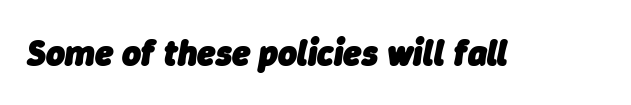
Words float on clear page, feet unadorned. Would a proofreader flag this as italicized? Yes. I'd describe the lettering as bold — thick and assertive. Varying glyph widths throughout — classic text-font behaviour. This rendering leaves character spacing at its baseline value.
